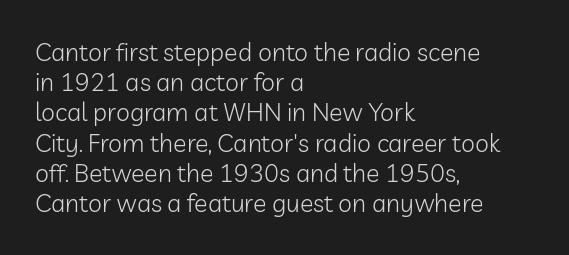
Q: Is the text bold? A: No.
Q: Is the text italic (slanted)? A: No, it is upright.
Q: Is the text underlined? A: No.
Q: How is the paragraph aligned? A: Left-aligned.
Q: Is the spacing between letters normal or unusually wide? A: Normal.
